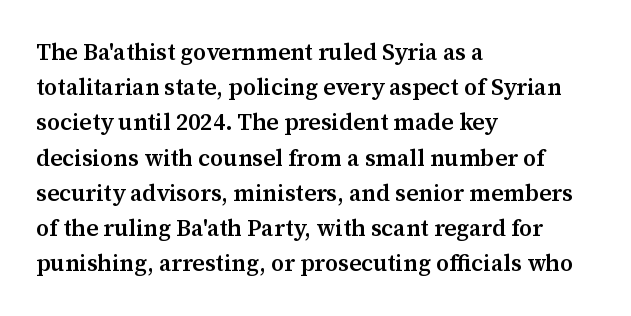
The image shows 23 px text type, upright; set left-aligned, normal line spacing (1.53x), normal letter spacing, not underlined.
